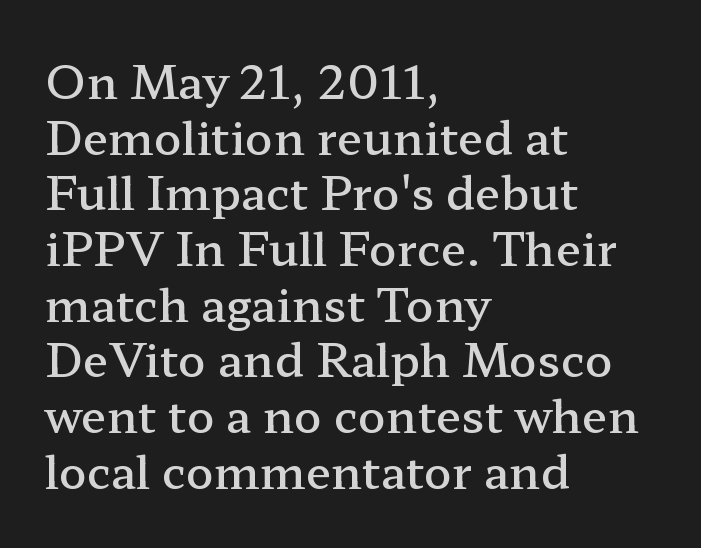
A clean baseline with only descenders dipping below it. The glyphs have the mass of a demibold cut, below bold. Between one letter and the next there's only the usual sliver of space. Do the characters align in a grid? No, the font is proportional. The compositor pushed each line to the left boundary.
